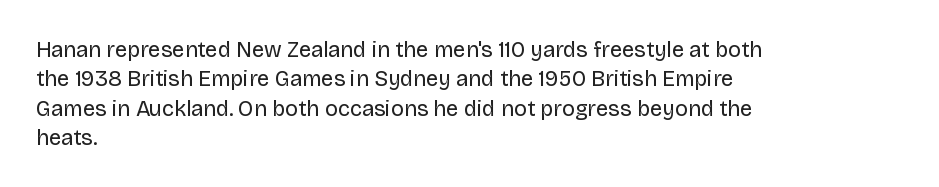
{"italic": "no", "bold": "no", "underline": "no", "align": "left", "line_spacing": "normal", "line_spacing_ratio": 1.33, "letter_spacing": "normal", "letter_spacing_em": 0.0, "glyph_px": 22}
